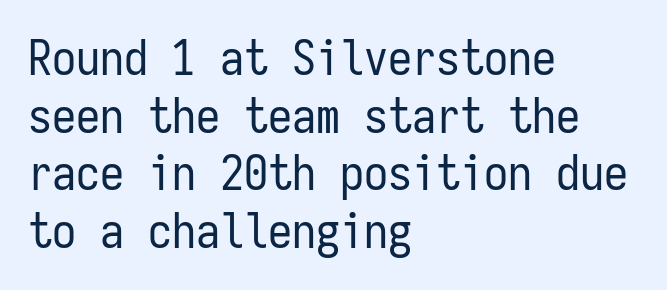
The image shows 48 px regular-weight, condensed sans-serif type, upright, monospaced; set left-aligned, line spacing 1.2x, normal letter spacing, not underlined; low stroke contrast and a medium x-height.
